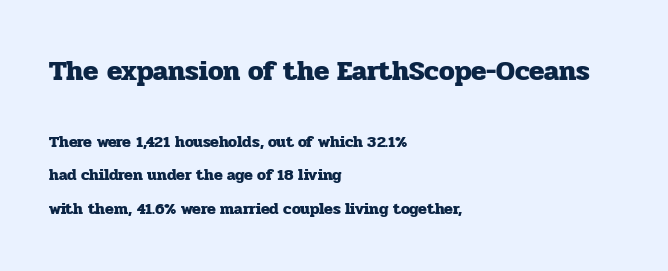
The image shows 28 px heavy serif type, upright; set left-aligned, loose line spacing (2.07x), normal letter spacing, not underlined; the first (top) block is 1.75x larger; low stroke contrast and a medium x-height.
